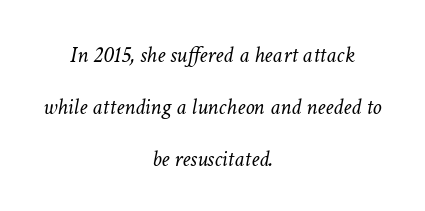
The image shows 23 px text type, italic (leaning right); set centered, loose line spacing (2.26x), normal letter spacing, not underlined.
